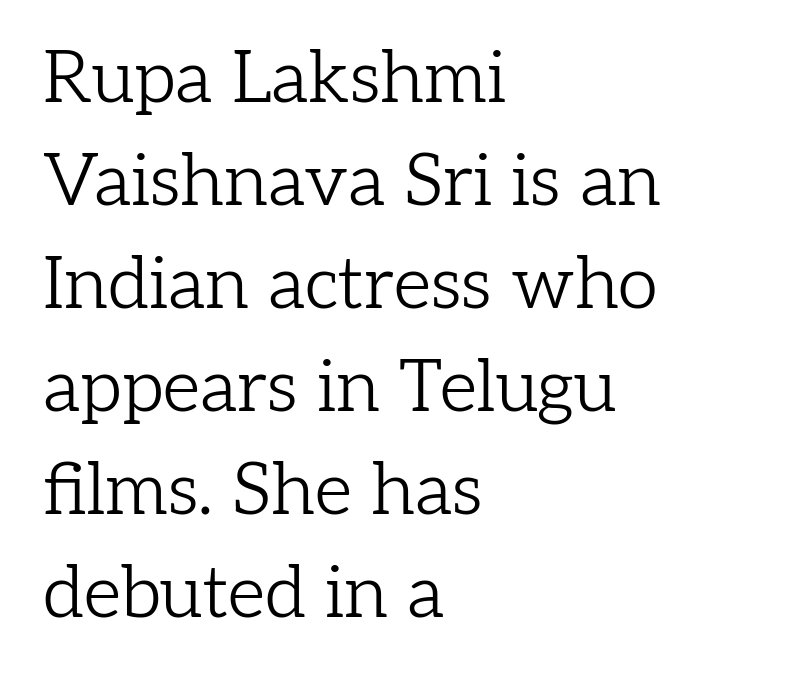
The image shows 73 px light serif type, upright; set left-aligned, normal line spacing (1.41x), normal letter spacing, not underlined; low stroke contrast and a medium x-height.
